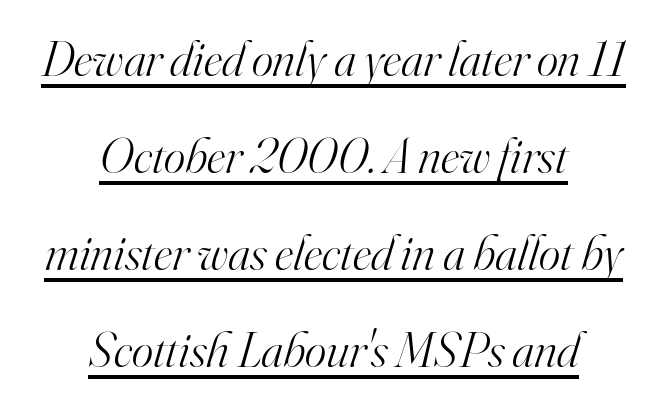
The image shows 51 px light serif type, italic (leaning right); set centered, loose line spacing (1.9x), normal letter spacing, underlined; high stroke contrast and a small x-height.
